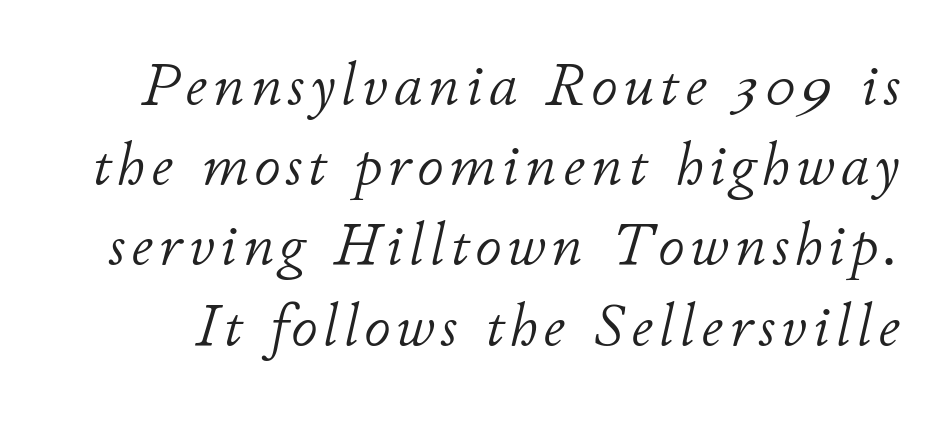
The image shows 59 px light type, italic (leaning right); set normal line spacing (1.36x), not underlined; low stroke contrast and a small x-height.
